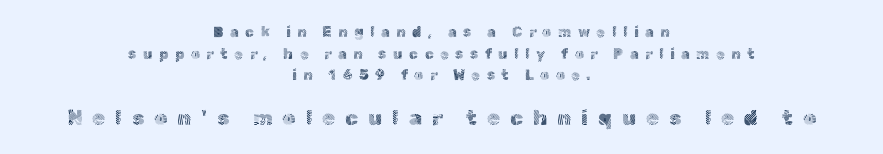
The typesetter chose a symmetrical, centered arrangement here. The horizontal fit of the characters is loose and conspicuously gappy. In terms of leading, this rendering sits right in the middle. The specimen reads as upright at a glance.
